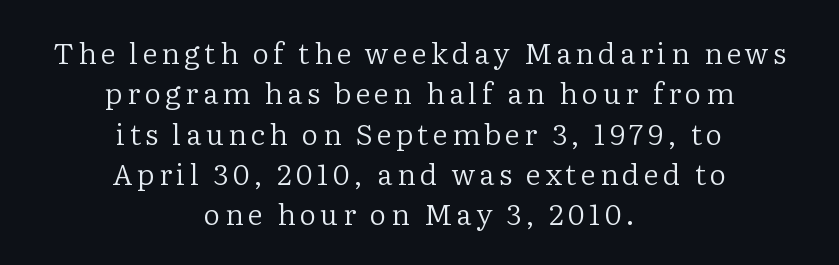
Note the varied advance widths — an 'i' is clearly narrower than an 'm'. Posture: vertical. Honestly, there is no underline to notice here at all. This sample keeps an unexceptional amount of space between lines. These lines stack symmetrically, like a column narrowing and widening about its center.
